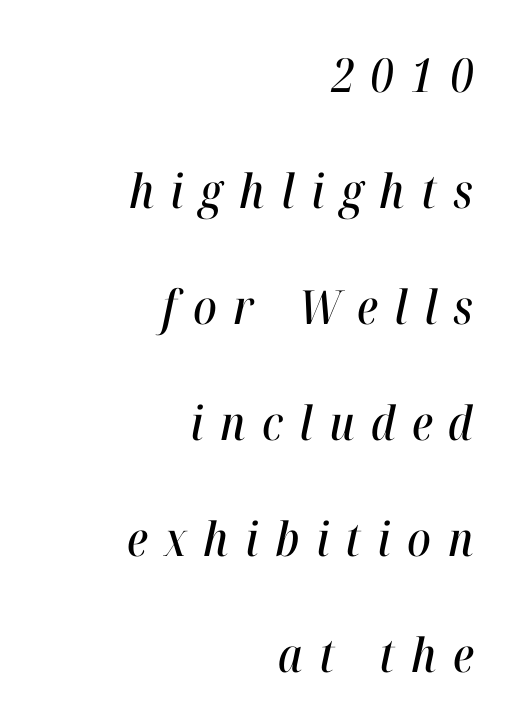
Q: Is the text italic (slanted)? A: Yes, it leans right by about 12 degrees.
Q: Is the text underlined? A: No.
Q: How is the paragraph aligned? A: Right-aligned.
Q: Is the spacing between letters normal or unusually wide? A: Unusually wide.
Q: Is the spacing between lines tight, normal or loose? A: Loose.
Q: Width (condensed, normal, or wide)? A: Condensed.
Q: Stroke contrast? A: High.
Q: x-height? A: Medium.
Q: Monospaced? A: No.
